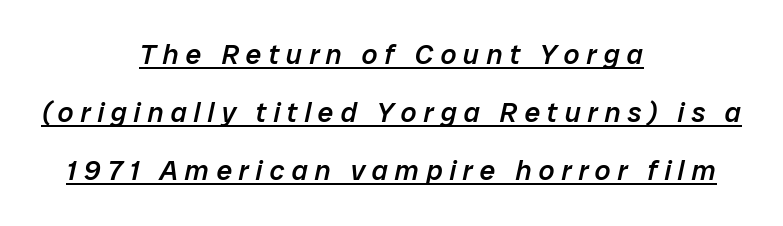
The image shows 28 px semibold type, italic (leaning right); set centered, loose line spacing (2.08x), unusually wide letter spacing (+0.25 em), underlined; low stroke contrast and a medium x-height.
